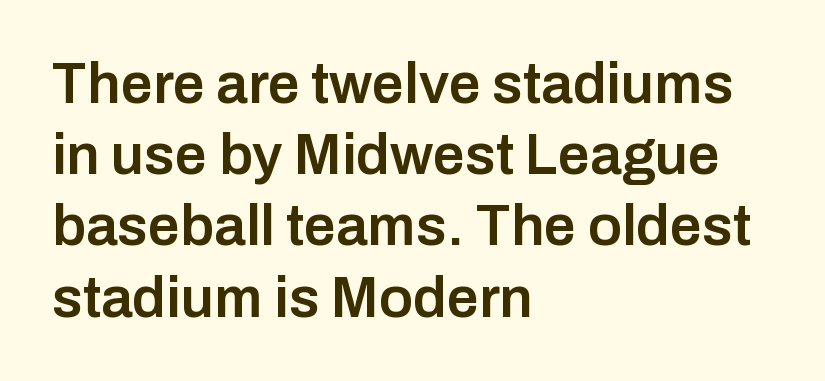
The image shows 57 px semibold sans-serif type, upright; set left-aligned, normal line spacing (1.25x), normal letter spacing, not underlined; low stroke contrast and a medium x-height.
